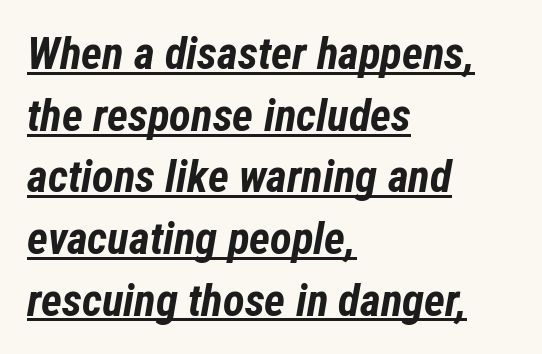
The image shows 45 px bold, condensed type, italic (leaning right); set left-aligned, normal line spacing (1.37x), normal letter spacing, underlined; low stroke contrast and a medium x-height.
